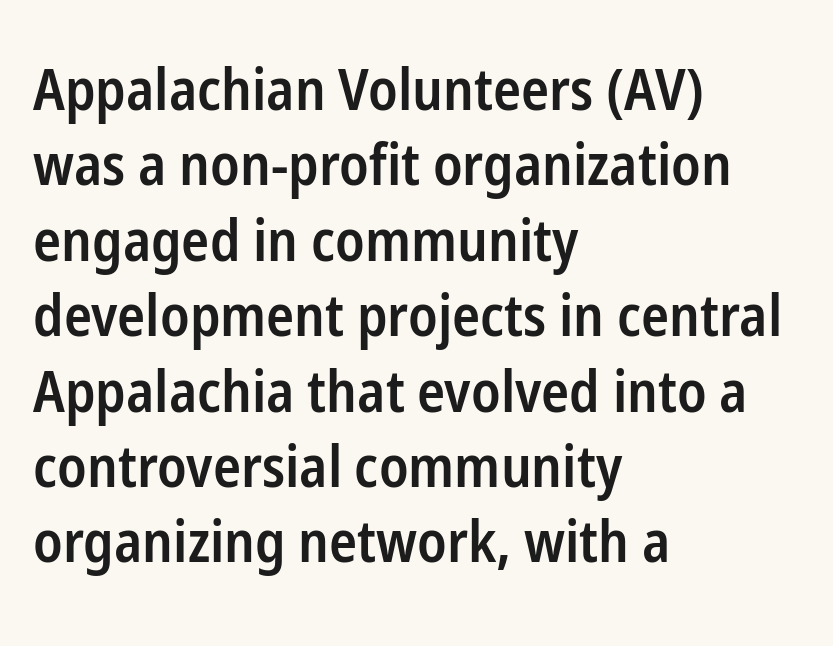
The image shows 58 px semibold, condensed sans-serif type, upright; set left-aligned, normal line spacing (1.3x), normal letter spacing, not underlined; low stroke contrast and a medium x-height.
